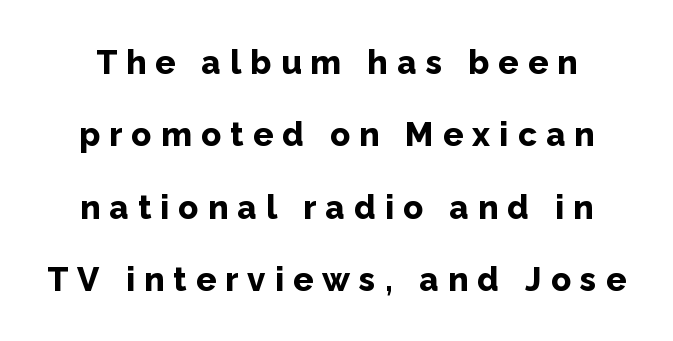
Ordinary non-slanted type is in use. The letters advance in unequal steps, a hallmark of proportional type. Typesetter's note: full bold, strokes at maximum text heaviness. Serifs: no, the terminals of the letterforms are clean. Tracking here is generous; glyphs stand well apart from one another.
